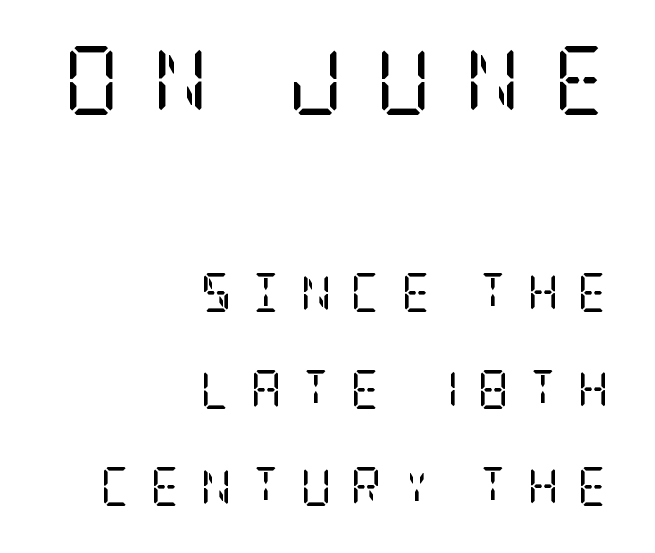
The lettering stays uniformly vertical, giving the passage a roman look. Beneath every word, the page is bare. In terms of leading, this rendering errs on the spacious side. Look at the tracking — it's clearly loosened, letters drifting apart. Reading down the block, your eye finds every line finishing at a fixed right position.
